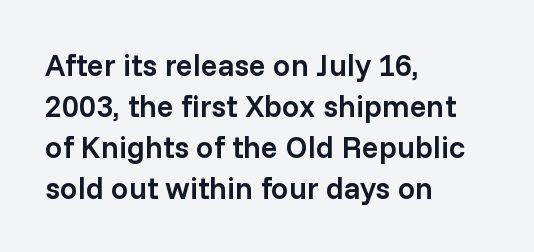
There is no visible air inserted between adjacent glyphs. The glyphs in this specimen are sans serif. When letters stand straight like this, we call the style roman or upright. Underline: absent.
